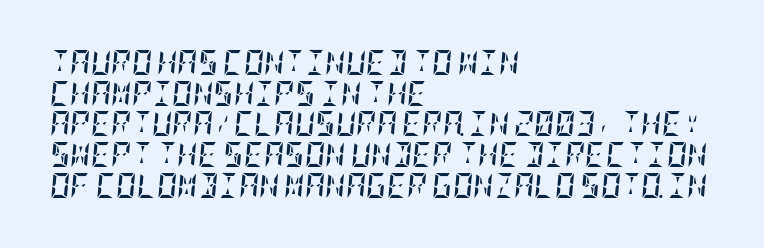
Q: Is the text bold? A: Yes.
Q: Is the text italic (slanted)? A: Yes, it leans right by about 5 degrees.
Q: Is the text underlined? A: No.
Q: How is the paragraph aligned? A: Left-aligned.
Q: Is the spacing between letters normal or unusually wide? A: Normal.
